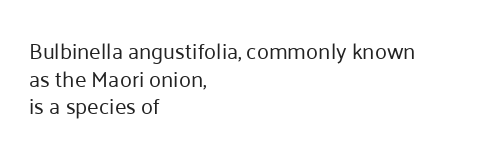
The image shows 22 px text type, upright; set left-aligned, normal line spacing (1.26x), normal letter spacing, not underlined.
